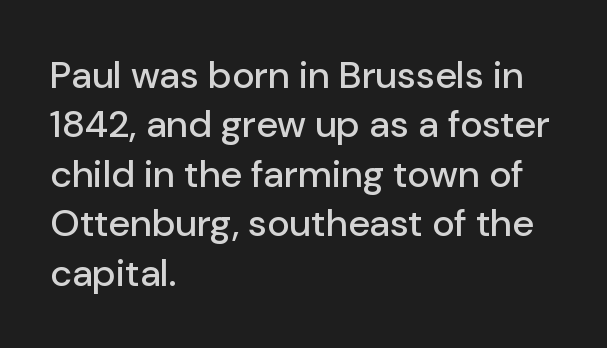
Lines of text with bare space underneath. Ordinary non-slanted type is in use. Is this a sans? Yes — the strokes have no serifs. Is this a fixed-width face? No — the glyphs have proportional, varying widths. The passage shown stacks its lines at a standard gap. Each word holds together tightly as a unit, with standard inter-letter gaps.
